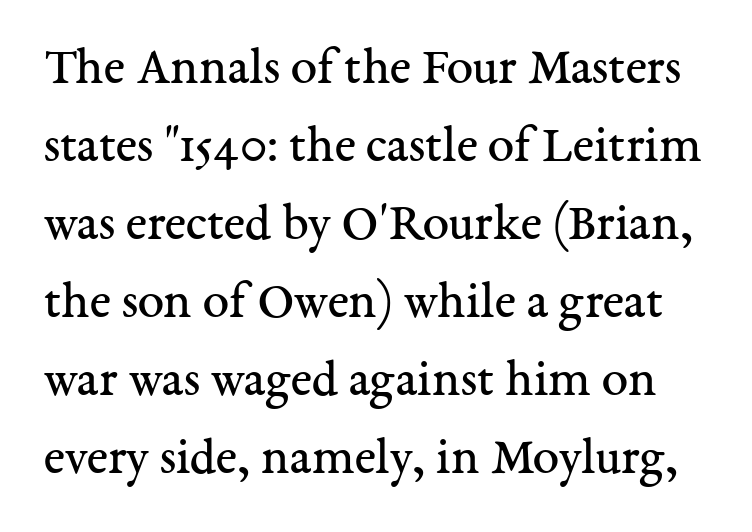
{"serif": "yes", "italic": "no", "bold": "no", "weight": "regular", "width": "normal", "stroke_contrast": "medium", "x_height": "medium", "monospaced": "no", "underline": "no", "line_spacing": "normal", "line_spacing_ratio": 1.47, "letter_spacing": "normal", "letter_spacing_em": 0.0, "glyph_px": 53}
